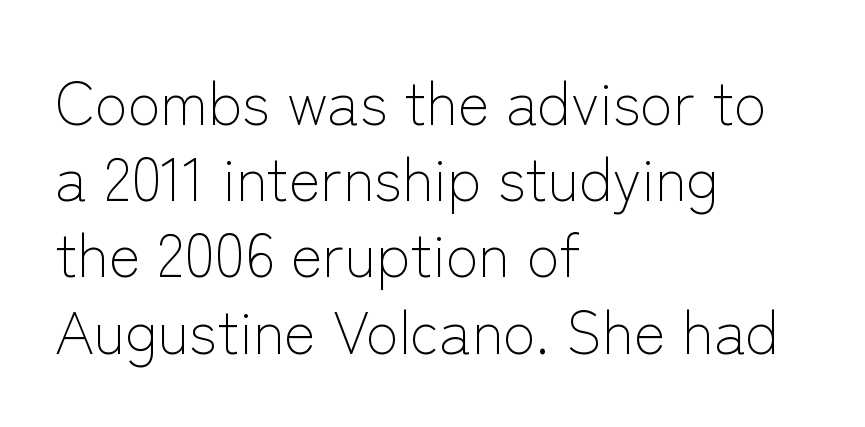
{"serif": "no", "italic": "no", "bold": "no", "weight": "light", "width": "normal", "stroke_contrast": "low", "x_height": "medium", "monospaced": "no", "underline": "no", "align": "left", "line_spacing": "normal", "line_spacing_ratio": 1.27, "letter_spacing": "normal", "letter_spacing_em": 0.0, "glyph_px": 60}
